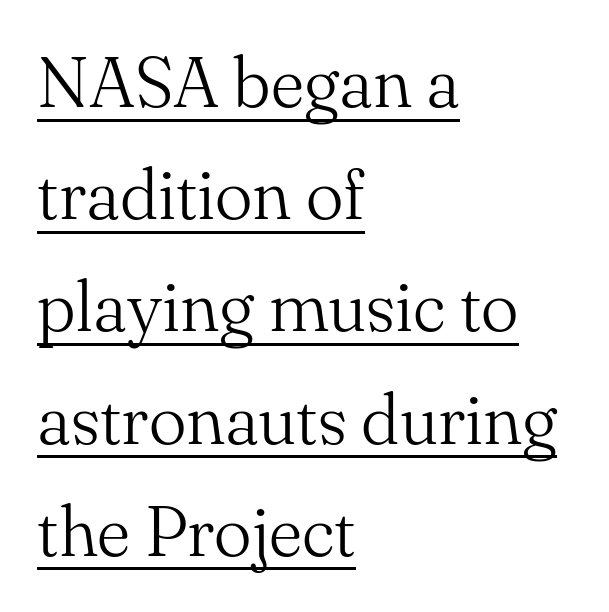
Q: Is the text bold? A: No.
Q: Is the text italic (slanted)? A: No, it is upright.
Q: Is the typeface a serif or a sans-serif typeface? A: Serif.
Q: Is the text underlined? A: Yes.
Q: How is the paragraph aligned? A: Left-aligned.
Q: Is the spacing between letters normal or unusually wide? A: Normal.
Q: Is the spacing between lines tight, normal or loose? A: Normal.
Q: Width (condensed, normal, or wide)? A: Normal.
Q: Stroke contrast? A: Medium.
Q: x-height? A: Small.
Q: Monospaced? A: No.
